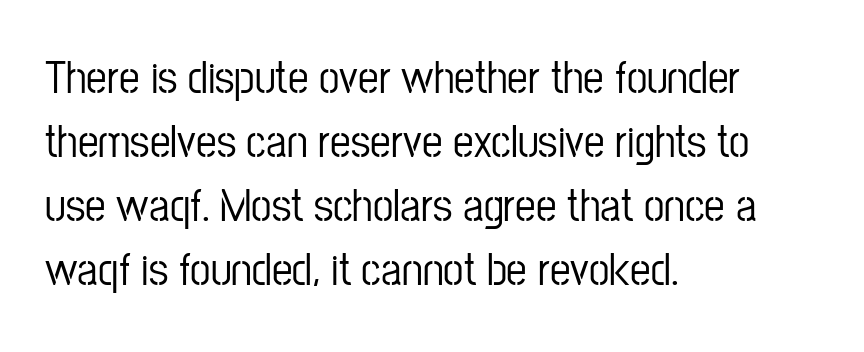
Q: Is the text italic (slanted)? A: No, it is upright.
Q: Is the typeface a serif or a sans-serif typeface? A: Sans-serif.
Q: Is the text underlined? A: No.
Q: How is the paragraph aligned? A: Left-aligned.
Q: Is the spacing between letters normal or unusually wide? A: Normal.
Q: Is the spacing between lines tight, normal or loose? A: Normal.
Q: Width (condensed, normal, or wide)? A: Condensed.
Q: Stroke contrast? A: Low.
Q: x-height? A: Medium.
Q: Monospaced? A: No.
